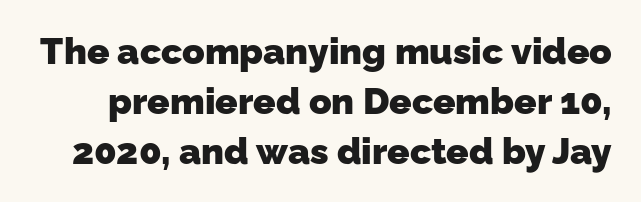
Q: Is the text bold? A: Yes.
Q: Is the typeface a serif or a sans-serif typeface? A: Sans-serif.
Q: Is the text underlined? A: No.
Q: Is the spacing between letters normal or unusually wide? A: Normal.
Q: Is the spacing between lines tight, normal or loose? A: Normal.
Q: Width (condensed, normal, or wide)? A: Normal.
Q: Stroke contrast? A: Low.
Q: x-height? A: Medium.
Q: Monospaced? A: No.
